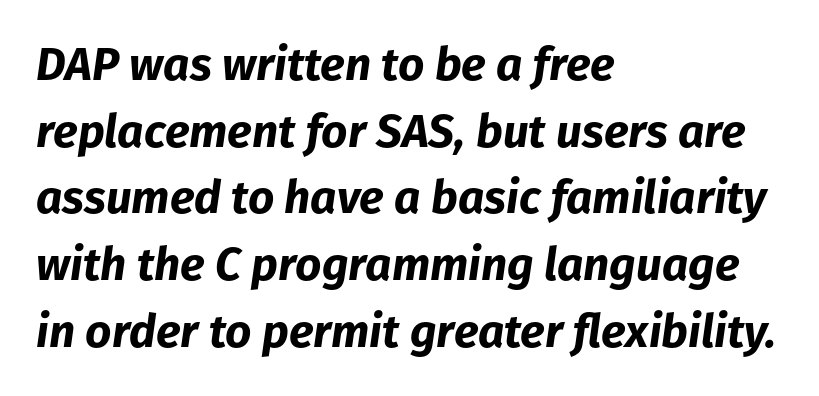
{"italic": "yes", "lean": "right", "slant_degrees": 8, "bold": "yes", "weight": "bold", "width": "normal", "stroke_contrast": "low", "x_height": "medium", "monospaced": "no", "underline": "no", "align": "left", "line_spacing": "normal", "line_spacing_ratio": 1.45, "letter_spacing": "normal", "letter_spacing_em": 0.0, "glyph_px": 46}
